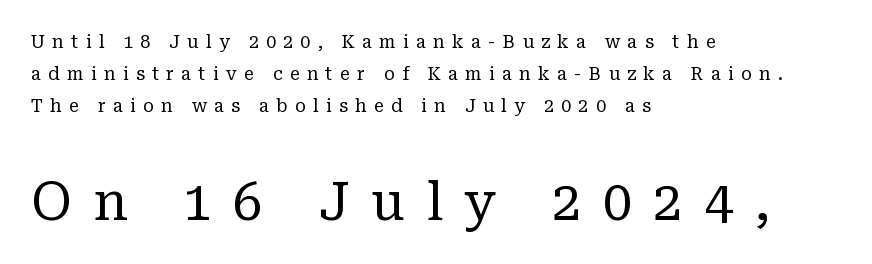
No chunkiness to these letters — they're not bold. Descenders are the only things crossing below the line. In this sample the second text group is rendered at the bigger scale. Think of a printed novel: that variable character pitch is what you see here. Tracking here is generous; glyphs stand well apart from one another. The lines are quadded left.
